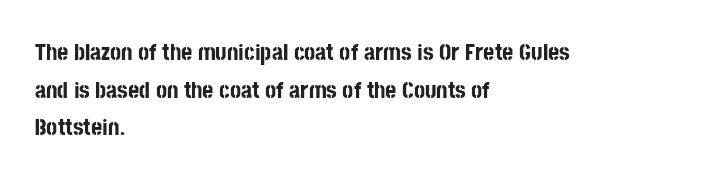
The image shows 24 px bold type, upright; set left-aligned, normal line spacing (1.57x), normal letter spacing, not underlined.
